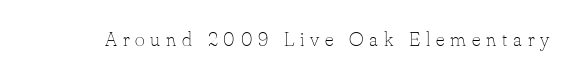
Q: Is the text bold? A: No.
Q: Is the text italic (slanted)? A: No, it is upright.
Q: Is the text underlined? A: No.
Q: Is the spacing between letters normal or unusually wide? A: Unusually wide.
